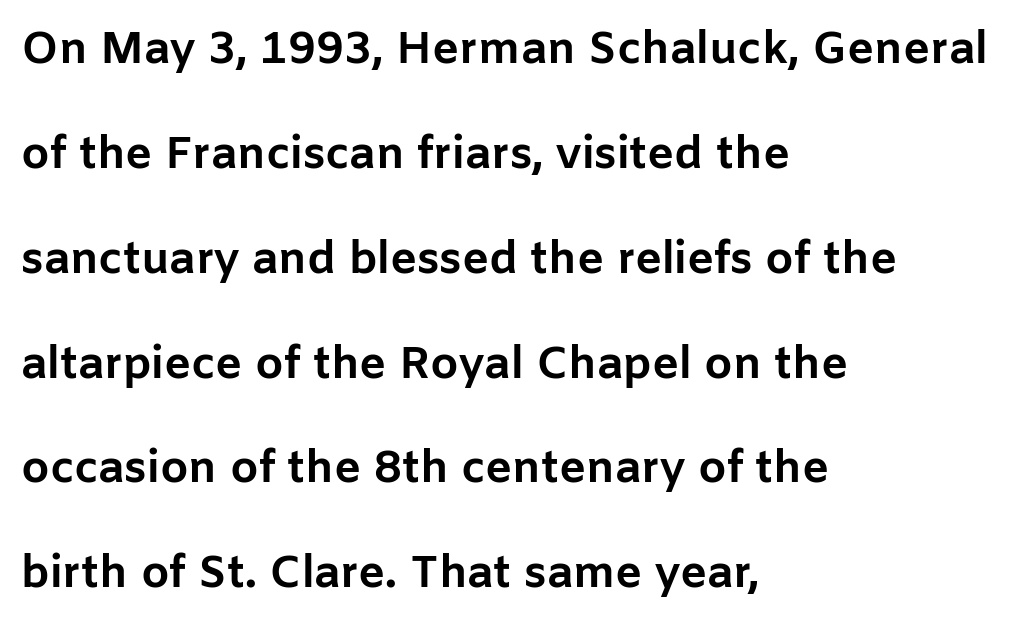
Q: Is the text bold? A: Yes.
Q: Is the text italic (slanted)? A: No, it is upright.
Q: Is the typeface a serif or a sans-serif typeface? A: Sans-serif.
Q: Is the text underlined? A: No.
Q: How is the paragraph aligned? A: Left-aligned.
Q: Is the spacing between letters normal or unusually wide? A: Normal.
Q: Is the spacing between lines tight, normal or loose? A: Loose.
Q: Width (condensed, normal, or wide)? A: Normal.
Q: Stroke contrast? A: Low.
Q: x-height? A: Medium.
Q: Monospaced? A: No.
